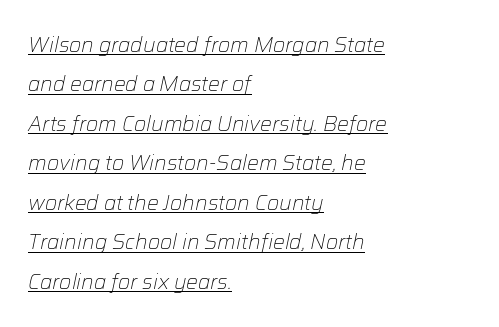
Q: Is the text bold? A: No.
Q: Is the text italic (slanted)? A: Yes, it leans right by about 12 degrees.
Q: Is the text underlined? A: Yes.
Q: How is the paragraph aligned? A: Left-aligned.
Q: Is the spacing between letters normal or unusually wide? A: Normal.
